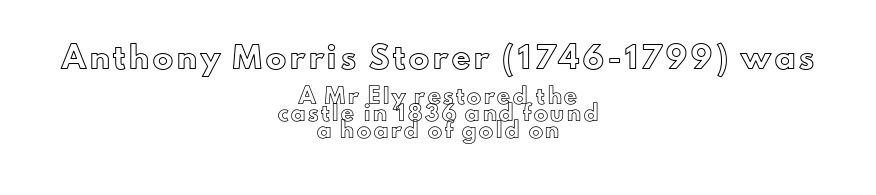
In terms of letterspacing, this is a distinctly airy, spread setting. The specimen reads as upright at a glance. Reading top to bottom, the characters get smaller at the block break. One-word summary of the alignment: center. The space beneath each line is pristine and unruled.
